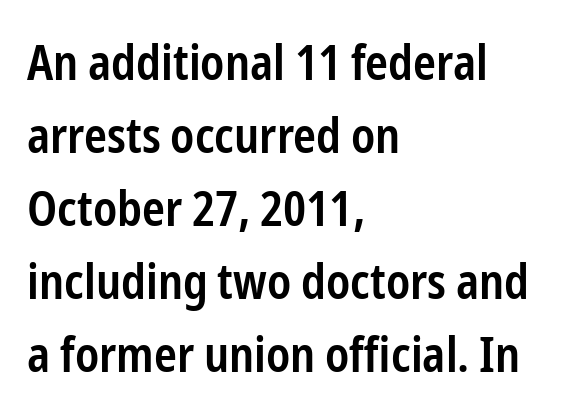
{"serif": "no", "italic": "no", "bold": "semi", "weight": "semibold", "width": "condensed", "stroke_contrast": "low", "x_height": "medium", "monospaced": "no", "underline": "no", "align": "left", "line_spacing": "normal", "line_spacing_ratio": 1.49, "letter_spacing": "normal", "letter_spacing_em": 0.0, "glyph_px": 49}
